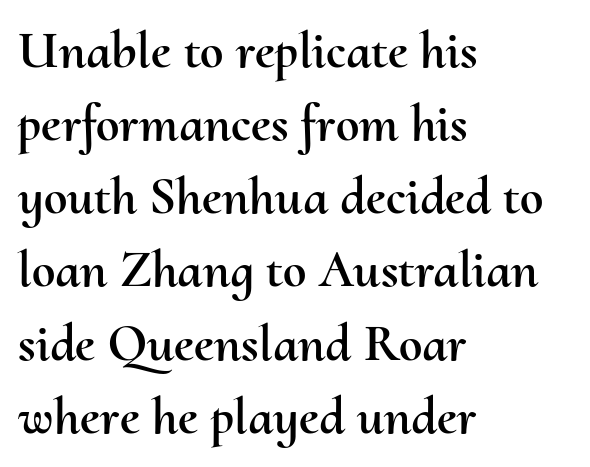
The image shows 53 px text type, upright; set left-aligned, normal line spacing (1.38x), normal letter spacing, not underlined; medium stroke contrast and a small x-height.
